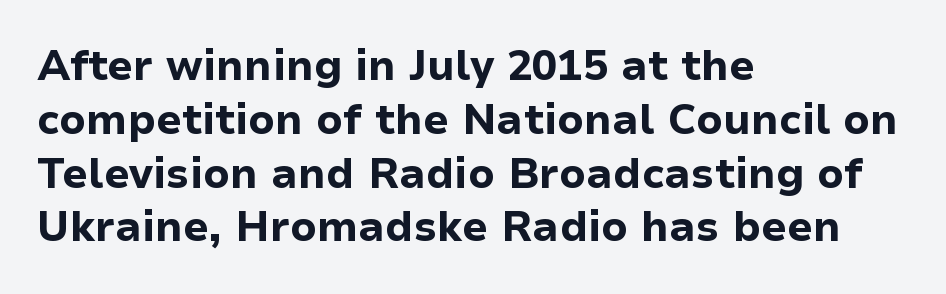
The image shows 42 px bold sans-serif type, upright; set left-aligned, normal line spacing (1.28x), normal letter spacing, not underlined; low stroke contrast and a medium x-height.
